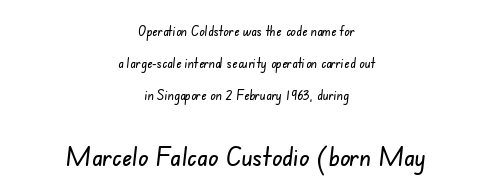
Q: Is the text underlined? A: No.
Q: How is the paragraph aligned? A: Centered.
Q: Is the spacing between letters normal or unusually wide? A: Normal.
Q: Is the spacing between lines tight, normal or loose? A: Loose.
Q: Which block of text is set in a larger size, the first (top) or the second (bottom)? A: The second (bottom) one.
